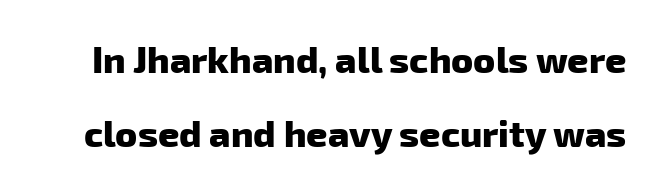
Look at the bottom of the vertical strokes: they stop flat, with no serifs. Characters follow at the spacing the type designer built in. Plain, unruled lines of type. The passage shown is typed in a proportional face where columns would drift.
